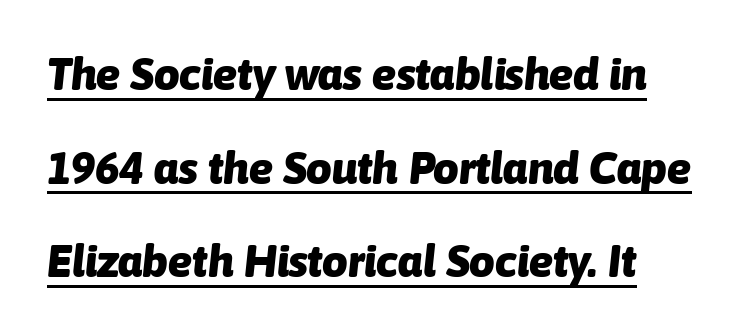
Bold? Absolutely — the strokes are thick and heavy. Do the characters align in a grid? No, the font is proportional. The passage shown stacks its lines with a broad gap. Slanted lettering throughout.
